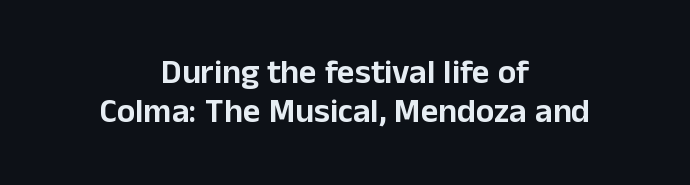
The passage shown is not underscored anywhere. Here the designer chose a conventional face with non-uniform glyph widths. The rendering shows plain stroke endings on the letterforms — a sans-serif design. What stands out about the letter spacing? Nothing — it is the standard amount.
